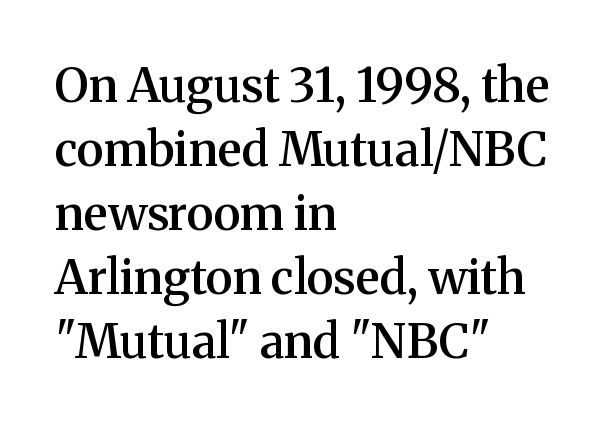
Q: Is the text bold? A: Semi-bold.
Q: Is the text italic (slanted)? A: No, it is upright.
Q: Is the typeface a serif or a sans-serif typeface? A: Serif.
Q: Is the text underlined? A: No.
Q: How is the paragraph aligned? A: Left-aligned.
Q: Is the spacing between letters normal or unusually wide? A: Normal.
Q: Is the spacing between lines tight, normal or loose? A: Normal.
Q: Width (condensed, normal, or wide)? A: Normal.
Q: Stroke contrast? A: Medium.
Q: x-height? A: Medium.
Q: Monospaced? A: No.
